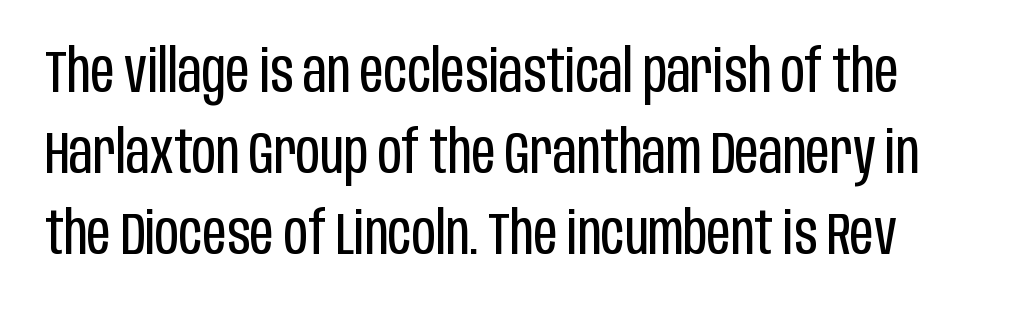
{"serif": "no", "italic": "no", "bold": "no", "weight": "regular", "width": "condensed", "stroke_contrast": "low", "x_height": "large", "monospaced": "no", "underline": "no", "line_spacing": "normal", "line_spacing_ratio": 1.37, "letter_spacing": "normal", "letter_spacing_em": 0.0, "glyph_px": 59}
